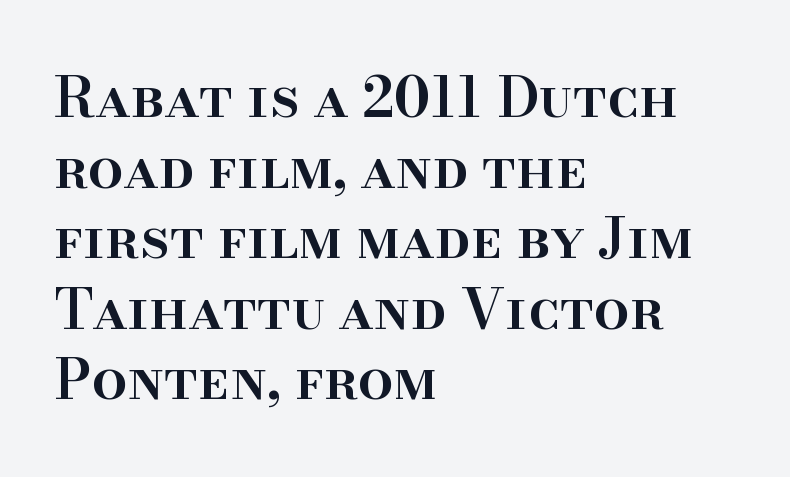
{"serif": "yes", "italic": "no", "bold": "semi", "weight": "semibold", "width": "normal", "stroke_contrast": "high", "x_height": "small", "monospaced": "no", "underline": "no", "align": "left", "line_spacing": "normal", "line_spacing_ratio": 1.26, "letter_spacing": "normal", "letter_spacing_em": 0.0, "glyph_px": 56}
